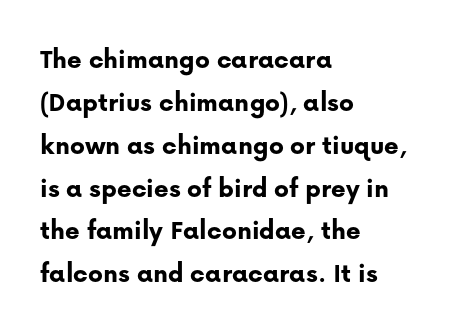
You can tell from the bare stems that sans-serif type was used. Note the varied advance widths — an 'i' is clearly narrower than an 'm'. Does the leading feel generous? No, just average. The passage shown has conventional tracking throughout. Each row of text sits above clean, open space. A roman cut, with each character standing at attention.
